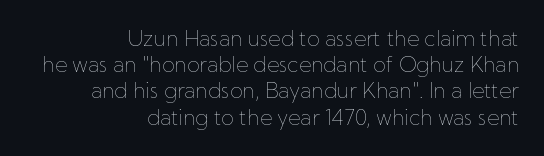
Q: Is the text bold? A: No.
Q: Is the text italic (slanted)? A: No, it is upright.
Q: Is the text underlined? A: No.
Q: How is the paragraph aligned? A: Right-aligned.
Q: Is the spacing between letters normal or unusually wide? A: Normal.
Q: Is the spacing between lines tight, normal or loose? A: Normal.
